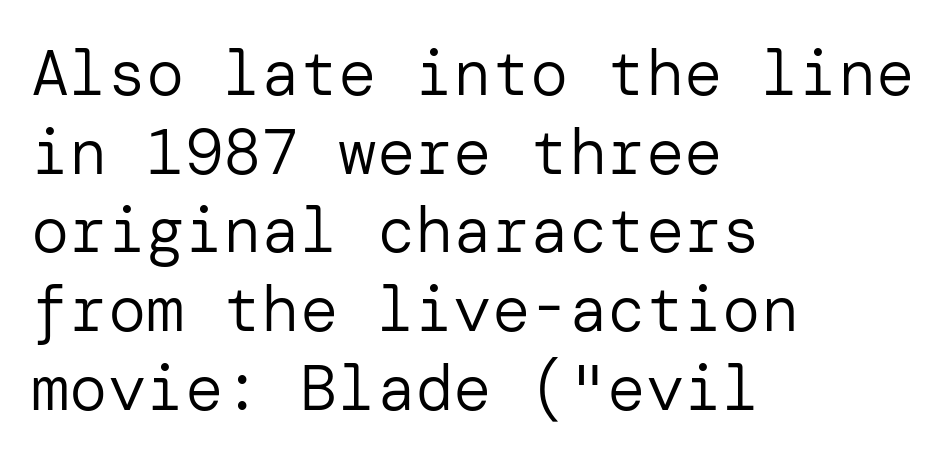
Q: Is the text bold? A: No.
Q: Is the text italic (slanted)? A: No, it is upright.
Q: Is the typeface a serif or a sans-serif typeface? A: Sans-serif.
Q: Is the text underlined? A: No.
Q: How is the paragraph aligned? A: Left-aligned.
Q: Is the spacing between letters normal or unusually wide? A: Normal.
Q: Width (condensed, normal, or wide)? A: Normal.
Q: Stroke contrast? A: Low.
Q: x-height? A: Medium.
